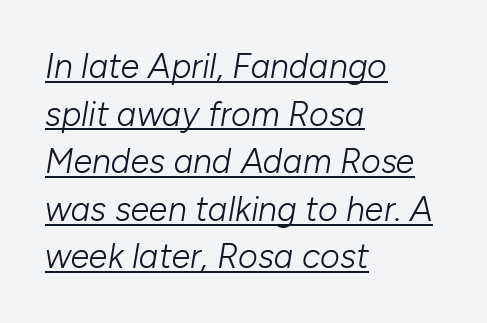
The image shows 34 px light type, italic (leaning right); set left-aligned, normal line spacing (1.4x), normal letter spacing, underlined; low stroke contrast and a medium x-height.
